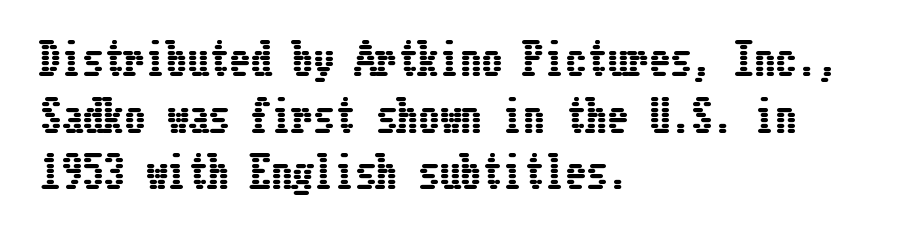
Q: Is the text italic (slanted)? A: No, it is upright.
Q: Is the text underlined? A: No.
Q: How is the paragraph aligned? A: Left-aligned.
Q: Is the spacing between letters normal or unusually wide? A: Normal.
Q: Is the spacing between lines tight, normal or loose? A: Normal.
Q: Width (condensed, normal, or wide)? A: Condensed.
Q: Stroke contrast? A: Low.
Q: x-height? A: Medium.
